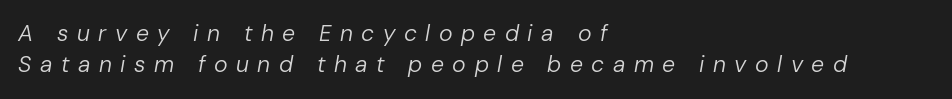
Q: Is the text bold? A: No.
Q: Is the text italic (slanted)? A: Yes, it leans right by about 10 degrees.
Q: Is the text underlined? A: No.
Q: How is the paragraph aligned? A: Left-aligned.
Q: Is the spacing between letters normal or unusually wide? A: Unusually wide.
Q: Is the spacing between lines tight, normal or loose? A: Normal.
